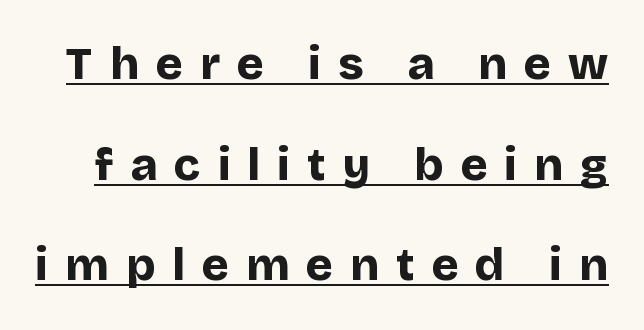
The image shows 46 px bold sans-serif type, upright; set loose line spacing (2.19x), unusually wide letter spacing (+0.37 em), underlined; low stroke contrast and a large x-height.
